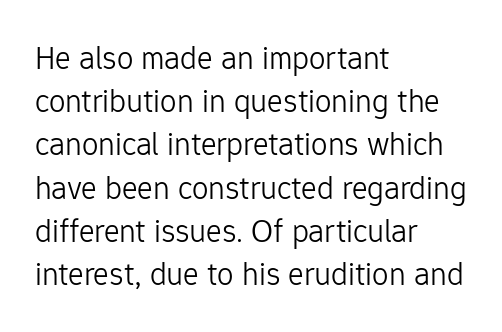
The passage shown is not bold in any degree. Spacing verdict: proportional, widths tailored to each character. Quick note: underline off. Short and long lines alike share a common starting point at left. The passage shown has conventional tracking throughout.
